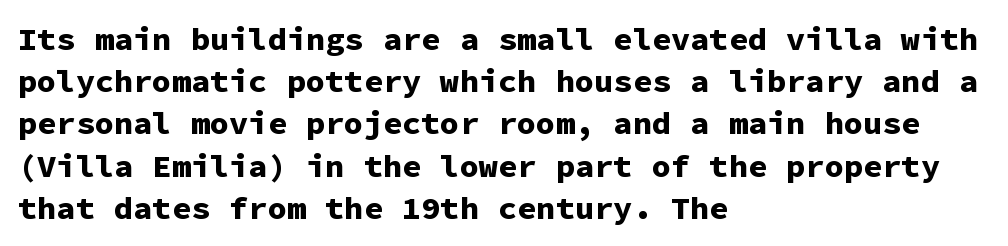
Q: Is the text bold? A: Yes.
Q: Is the text italic (slanted)? A: No, it is upright.
Q: Is the typeface a serif or a sans-serif typeface? A: Sans-serif.
Q: Is the text underlined? A: No.
Q: How is the paragraph aligned? A: Left-aligned.
Q: Is the spacing between letters normal or unusually wide? A: Normal.
Q: Is the spacing between lines tight, normal or loose? A: Normal.
Q: Width (condensed, normal, or wide)? A: Normal.
Q: Stroke contrast? A: Low.
Q: x-height? A: Medium.
Q: Monospaced? A: Yes.
